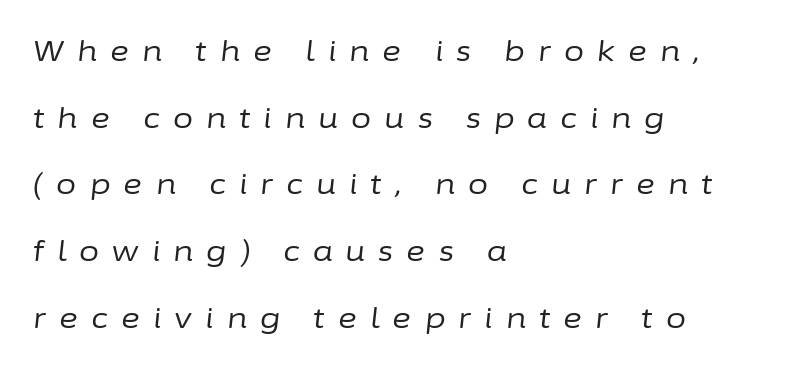
Q: Is the text bold? A: No.
Q: Is the text italic (slanted)? A: Yes, it leans right by about 6 degrees.
Q: Is the text underlined? A: No.
Q: How is the paragraph aligned? A: Left-aligned.
Q: Is the spacing between letters normal or unusually wide? A: Unusually wide.
Q: Is the spacing between lines tight, normal or loose? A: Loose.
Q: Width (condensed, normal, or wide)? A: Normal.
Q: Stroke contrast? A: Low.
Q: x-height? A: Medium.
Q: Monospaced? A: No.
